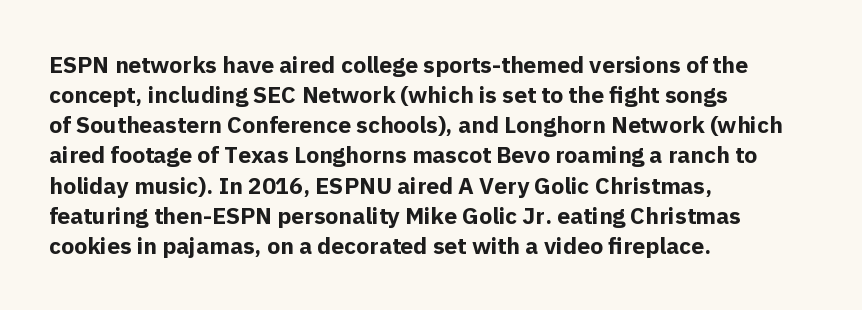
Does extra space separate the letters? No, they use regular spacing. The passage is arranged the way most books set body copy — flush left. Successive baselines arrive at the customary interval. Posture: upright roman. Is the type bold? Yes — the strokes are clearly thick and heavy.
